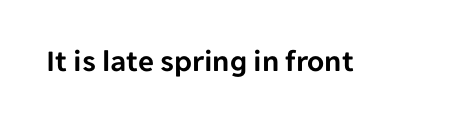
{"serif": "no", "italic": "no", "width": "normal", "stroke_contrast": "low", "x_height": "medium", "monospaced": "no", "underline": "no", "letter_spacing": "normal", "letter_spacing_em": 0.0, "glyph_px": 31}
